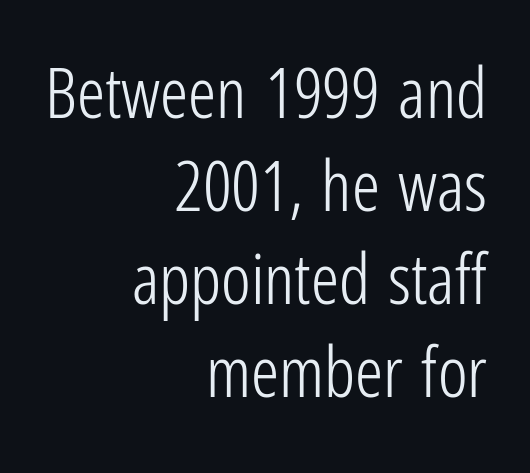
Weight class: somewhere from thin through regular. Does the lettering tilt? It doesn't — this is upright. Reading down the block, your eye finds every line finishing at a fixed right position. The space beneath each line is pristine and unruled. Does the leading feel generous? No, just average. The type family on display is of the sans-serif kind.
